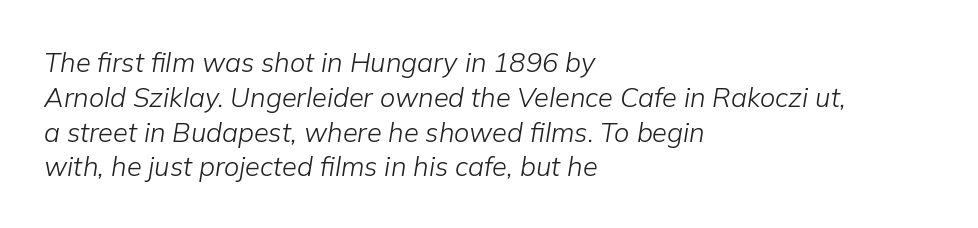
{"italic": "yes", "lean": "right", "slant_degrees": 9, "bold": "no", "underline": "no", "align": "left", "line_spacing": "normal", "line_spacing_ratio": 1.29, "letter_spacing": "normal", "letter_spacing_em": 0.0, "glyph_px": 27}
